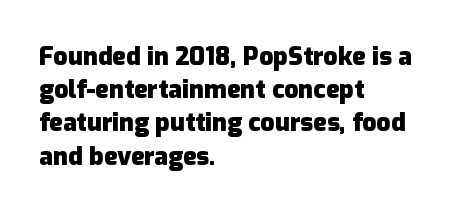
Q: Is the text bold? A: Yes.
Q: Is the text italic (slanted)? A: No, it is upright.
Q: Is the text underlined? A: No.
Q: How is the paragraph aligned? A: Left-aligned.
Q: Is the spacing between letters normal or unusually wide? A: Normal.
Q: Is the spacing between lines tight, normal or loose? A: Normal.
